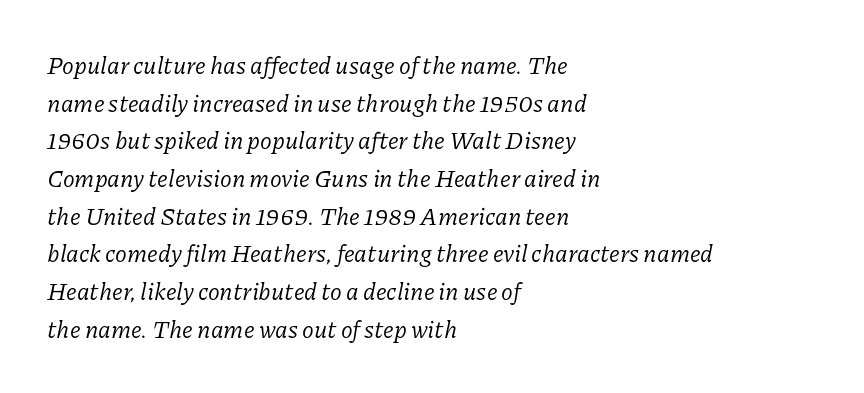
Q: Is the text bold? A: No.
Q: Is the text italic (slanted)? A: Yes, it leans right by about 11 degrees.
Q: Is the text underlined? A: No.
Q: How is the paragraph aligned? A: Left-aligned.
Q: Is the spacing between letters normal or unusually wide? A: Normal.
Q: Is the spacing between lines tight, normal or loose? A: Normal.
